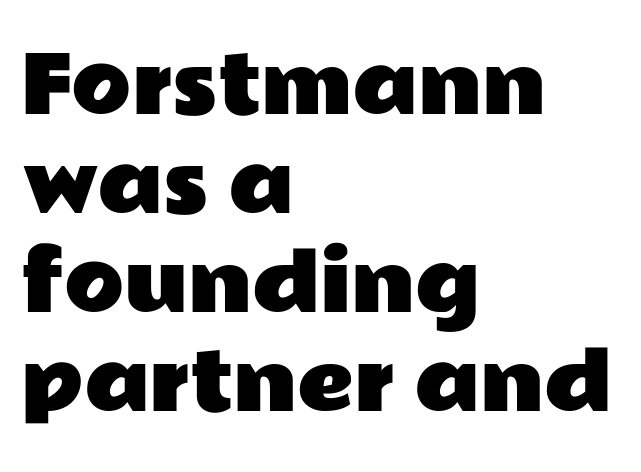
The image shows 78 px wide sans-serif type, upright; set left-aligned, normal line spacing (1.27x), normal letter spacing, not underlined; low stroke contrast and a medium x-height.
